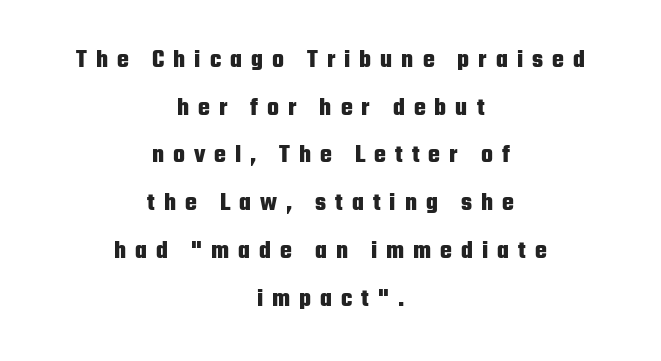
{"italic": "no", "bold": "yes", "underline": "no", "align": "center", "line_spacing": "loose", "line_spacing_ratio": 1.91, "letter_spacing": "wide", "letter_spacing_em": 0.36, "glyph_px": 25}
